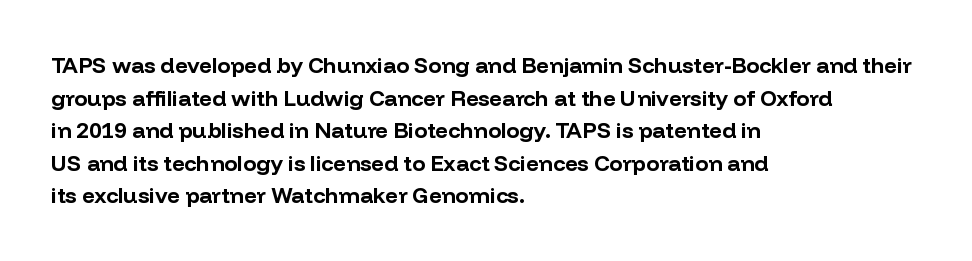
Q: Is the text bold? A: Yes.
Q: Is the text italic (slanted)? A: No, it is upright.
Q: Is the text underlined? A: No.
Q: How is the paragraph aligned? A: Left-aligned.
Q: Is the spacing between letters normal or unusually wide? A: Normal.
Q: Is the spacing between lines tight, normal or loose? A: Normal.
